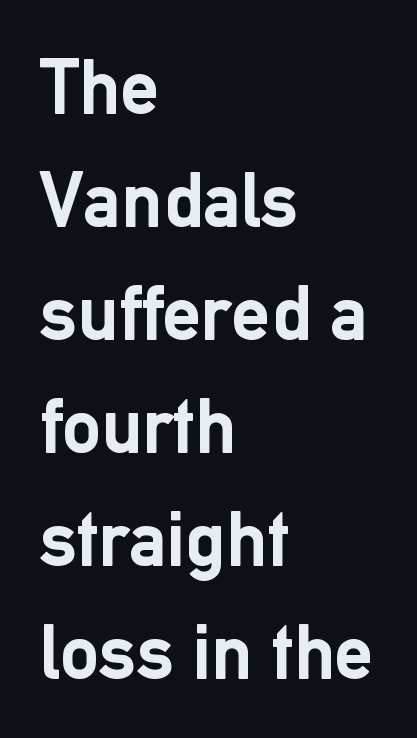
Q: Is the text bold? A: Yes.
Q: Is the text italic (slanted)? A: No, it is upright.
Q: Is the typeface a serif or a sans-serif typeface? A: Sans-serif.
Q: Is the text underlined? A: No.
Q: How is the paragraph aligned? A: Left-aligned.
Q: Is the spacing between letters normal or unusually wide? A: Normal.
Q: Is the spacing between lines tight, normal or loose? A: Normal.
Q: Width (condensed, normal, or wide)? A: Normal.
Q: Stroke contrast? A: Low.
Q: x-height? A: Medium.
Q: Monospaced? A: No.
